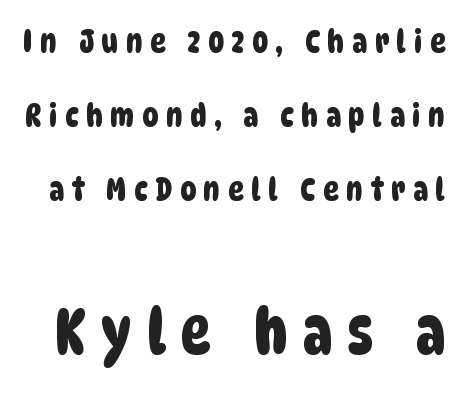
{"serif": "no", "width": "condensed", "stroke_contrast": "low", "x_height": "large", "monospaced": "no", "underline": "no", "line_spacing": "loose", "line_spacing_ratio": 2.31, "letter_spacing": "wide", "letter_spacing_em": 0.24, "larger_block": "second", "size_ratio": 1.97, "glyph_px": 63}
